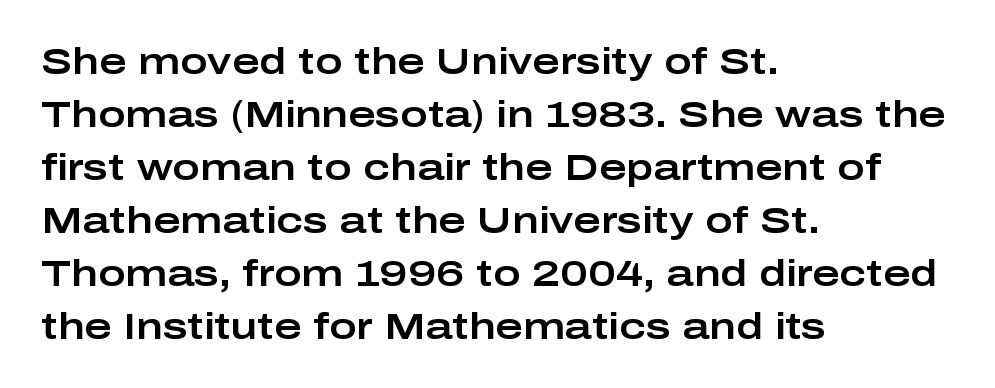
The image shows 37 px wide sans-serif type, upright; set left-aligned, normal line spacing (1.43x), normal letter spacing, not underlined; low stroke contrast and a medium x-height.
